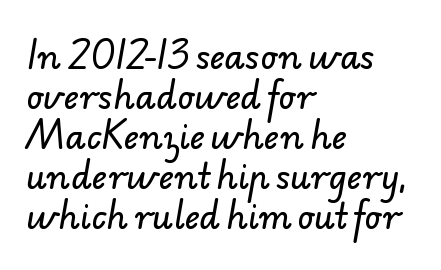
Q: Is the typeface a serif or a sans-serif typeface? A: Sans-serif.
Q: Is the text underlined? A: No.
Q: How is the paragraph aligned? A: Left-aligned.
Q: Is the spacing between letters normal or unusually wide? A: Normal.
Q: Width (condensed, normal, or wide)? A: Normal.
Q: Stroke contrast? A: Low.
Q: x-height? A: Small.
Q: Monospaced? A: No.
